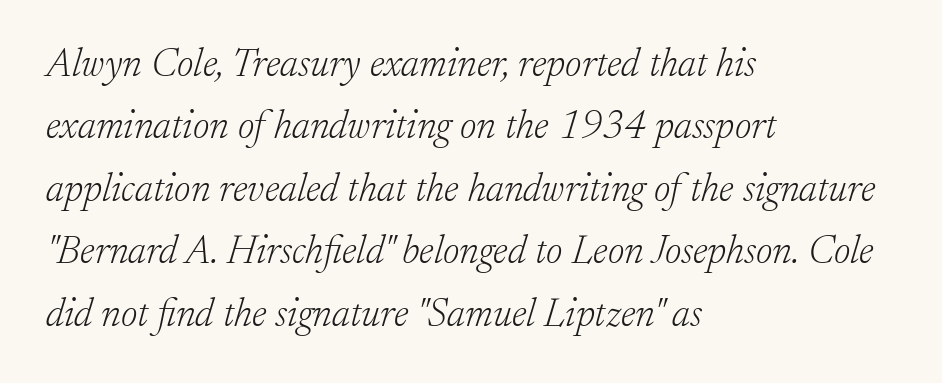
Q: Is the text bold? A: No.
Q: Is the text italic (slanted)? A: Yes, it leans right by about 17 degrees.
Q: Is the typeface a serif or a sans-serif typeface? A: Serif.
Q: Is the text underlined? A: No.
Q: How is the paragraph aligned? A: Left-aligned.
Q: Is the spacing between letters normal or unusually wide? A: Normal.
Q: Is the spacing between lines tight, normal or loose? A: Normal.
Q: Width (condensed, normal, or wide)? A: Normal.
Q: Stroke contrast? A: Low.
Q: x-height? A: Small.
Q: Monospaced? A: No.
